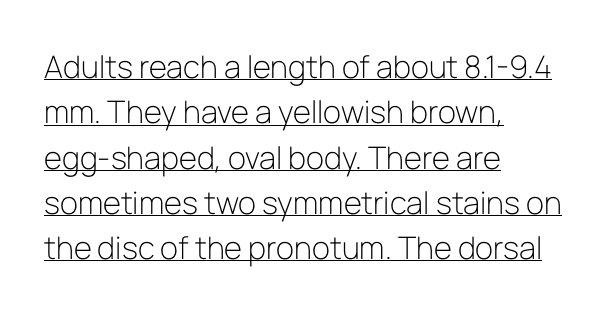
{"serif": "no", "italic": "no", "bold": "no", "weight": "light", "width": "normal", "stroke_contrast": "low", "x_height": "medium", "monospaced": "no", "underline": "yes", "align": "left", "line_spacing": "normal", "line_spacing_ratio": 1.46, "letter_spacing": "normal", "letter_spacing_em": 0.0, "glyph_px": 31}
